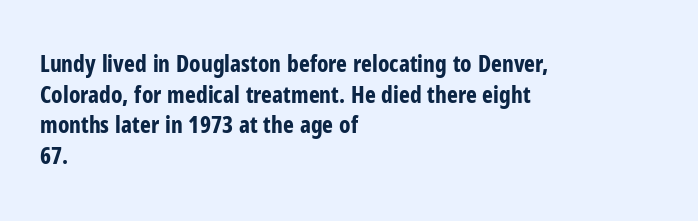
Q: Is the text bold? A: Yes.
Q: Is the text italic (slanted)? A: No, it is upright.
Q: Is the text underlined? A: No.
Q: How is the paragraph aligned? A: Left-aligned.
Q: Is the spacing between letters normal or unusually wide? A: Normal.
Q: Is the spacing between lines tight, normal or loose? A: Normal.
